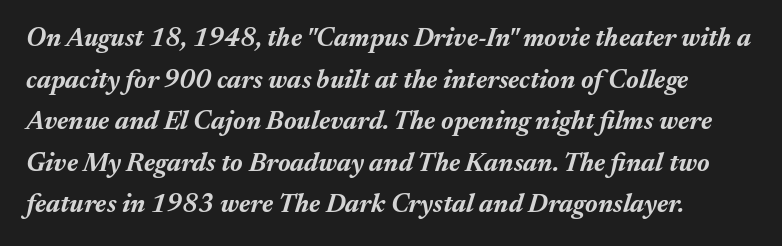
Observe the ordinary spacing: letters are neighbours, not strangers. Has an underline been added? It has not. Heavy, bold letterforms. Yep, that's italic — everything's leaning.
